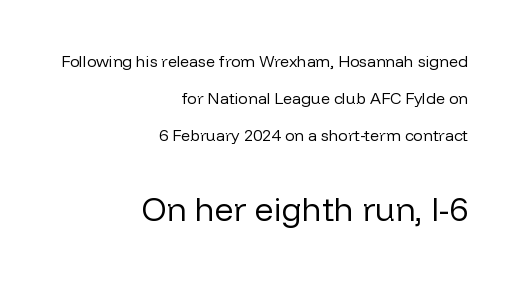
Q: Is the text bold? A: No.
Q: Is the text italic (slanted)? A: No, it is upright.
Q: Is the typeface a serif or a sans-serif typeface? A: Sans-serif.
Q: Is the text underlined? A: No.
Q: How is the paragraph aligned? A: Right-aligned.
Q: Is the spacing between letters normal or unusually wide? A: Normal.
Q: Is the spacing between lines tight, normal or loose? A: Loose.
Q: Which block of text is set in a larger size, the first (top) or the second (bottom)? A: The second (bottom) one.
Q: Width (condensed, normal, or wide)? A: Normal.
Q: Stroke contrast? A: Low.
Q: x-height? A: Medium.
Q: Monospaced? A: No.
